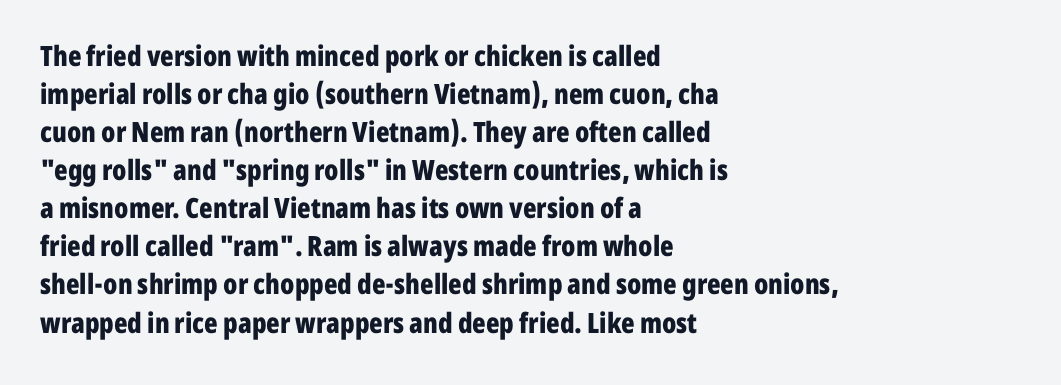
In terms of posture, this sample is upright. Summary of weight: heavy, a full bold. Baseline-to-baseline distance is the conventional proportion of letter height. Just letters on the line, the space beneath them empty. Letter spacing: default.
